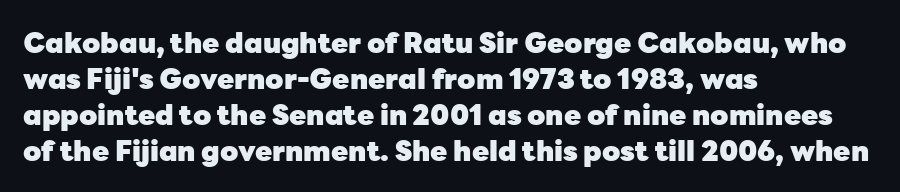
Q: Is the text bold? A: Yes.
Q: Is the text italic (slanted)? A: No, it is upright.
Q: Is the typeface a serif or a sans-serif typeface? A: Sans-serif.
Q: Is the text underlined? A: No.
Q: How is the paragraph aligned? A: Left-aligned.
Q: Is the spacing between letters normal or unusually wide? A: Normal.
Q: Is the spacing between lines tight, normal or loose? A: Normal.
Q: Width (condensed, normal, or wide)? A: Normal.
Q: Stroke contrast? A: Low.
Q: x-height? A: Medium.
Q: Monospaced? A: No.
